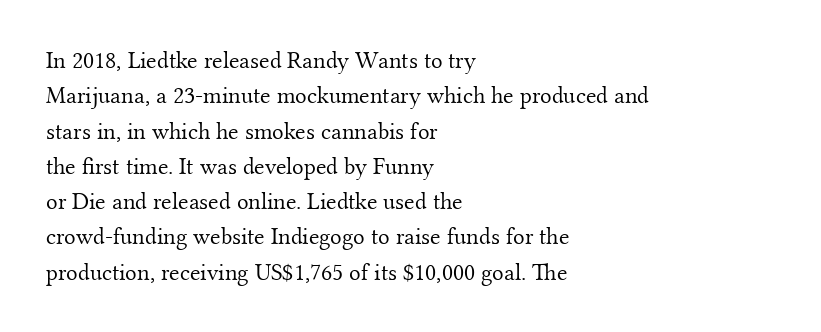
{"italic": "no", "bold": "no", "underline": "no", "align": "left", "line_spacing": "normal", "line_spacing_ratio": 1.47, "letter_spacing": "normal", "letter_spacing_em": 0.0, "glyph_px": 24}
